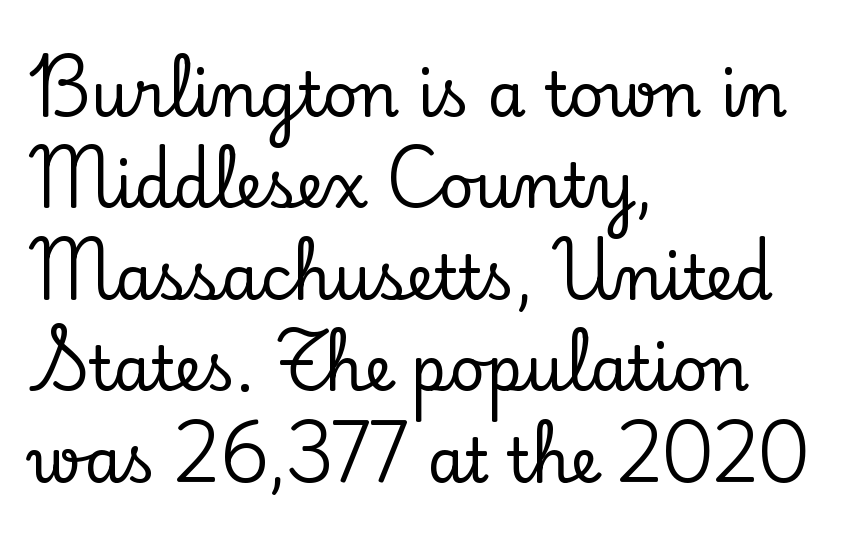
A serif font was chosen for this passage. Ascenders rise straight up at ninety degrees. Note the varied advance widths — an 'i' is clearly narrower than an 'm'. This block has exactly the height ordinary leading produces.
